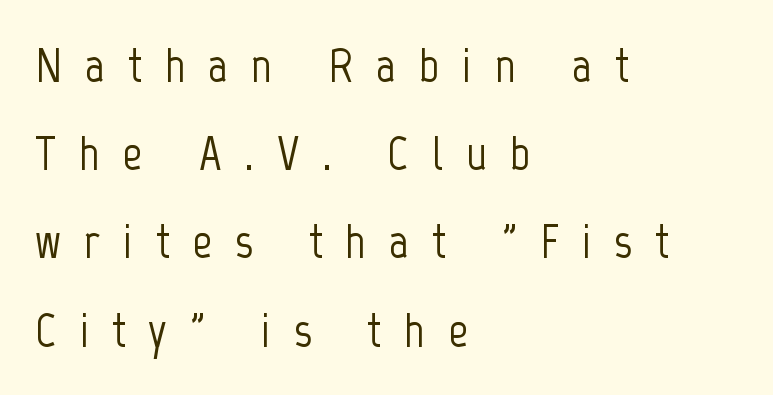
Q: Is the text italic (slanted)? A: No, it is upright.
Q: Is the typeface a serif or a sans-serif typeface? A: Sans-serif.
Q: Is the text underlined? A: No.
Q: How is the paragraph aligned? A: Left-aligned.
Q: Is the spacing between letters normal or unusually wide? A: Unusually wide.
Q: Width (condensed, normal, or wide)? A: Condensed.
Q: Stroke contrast? A: Low.
Q: x-height? A: Medium.
Q: Monospaced? A: No.
